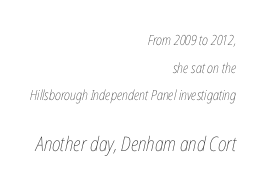
Q: Is the text bold? A: No.
Q: Is the text italic (slanted)? A: Yes, it leans right by about 12 degrees.
Q: Is the text underlined? A: No.
Q: How is the paragraph aligned? A: Right-aligned.
Q: Is the spacing between letters normal or unusually wide? A: Normal.
Q: Is the spacing between lines tight, normal or loose? A: Loose.
Q: Which block of text is set in a larger size, the first (top) or the second (bottom)? A: The second (bottom) one.
